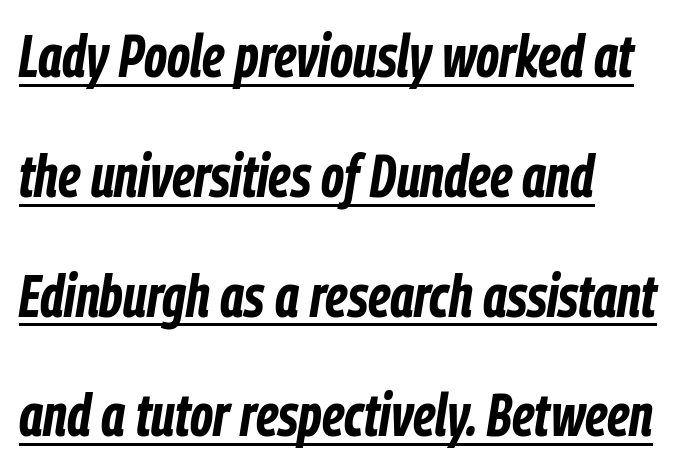
Typeset ragged right — the left edge is the straight one. The letterforms sit shoulder to shoulder at normal distance. The glyphs are accompanied by a horizontal stroke just below them. Proportional: the letters do not fall into vertical columns. Compared with ordinary roman type, these characters are visibly tilted.
